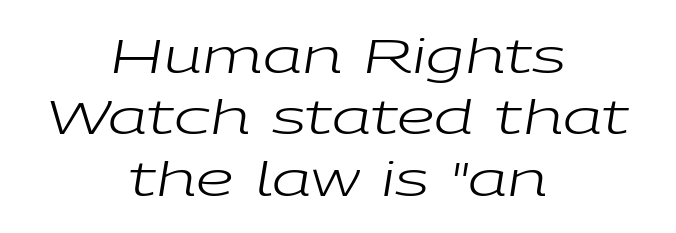
Q: Is the text bold? A: No.
Q: Is the text italic (slanted)? A: Yes, it leans right by about 9 degrees.
Q: Is the text underlined? A: No.
Q: How is the paragraph aligned? A: Centered.
Q: Is the spacing between letters normal or unusually wide? A: Normal.
Q: Is the spacing between lines tight, normal or loose? A: Normal.
Q: Width (condensed, normal, or wide)? A: Wide.
Q: Stroke contrast? A: Low.
Q: x-height? A: Medium.
Q: Monospaced? A: No.
